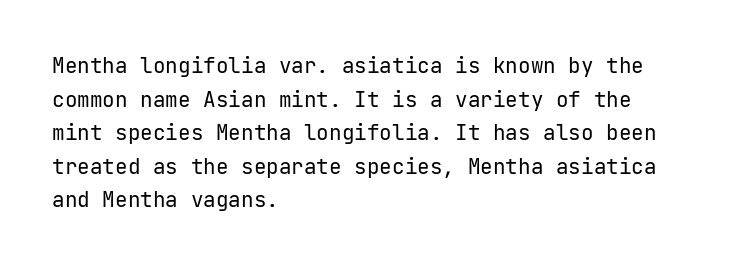
{"italic": "no", "bold": "no", "underline": "no", "align": "left", "line_spacing": "normal", "line_spacing_ratio": 1.6, "letter_spacing": "normal", "letter_spacing_em": 0.0, "glyph_px": 21}
